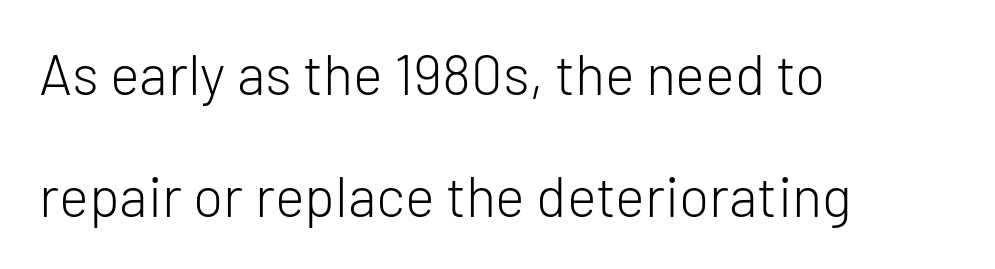
The image shows 56 px light sans-serif type, upright; set left-aligned, loose line spacing (2.17x), normal letter spacing, not underlined; low stroke contrast and a medium x-height.
